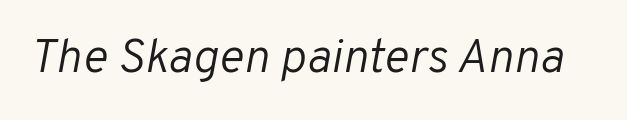
Honestly, there is no underline to notice here at all. The face used here has a pronounced slope to its letters. Spacing verdict: proportional, widths tailored to each character. Stems and bowls with no extra thickness — not bold. Standard letterfit; no display-style spreading of the glyphs.
